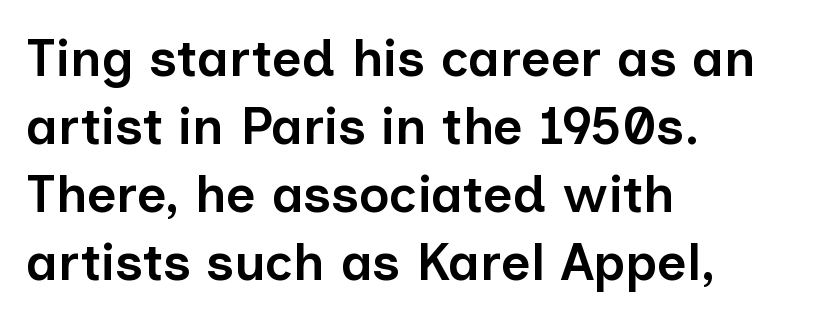
Q: Is the text bold? A: Semi-bold.
Q: Is the text italic (slanted)? A: No, it is upright.
Q: Is the typeface a serif or a sans-serif typeface? A: Sans-serif.
Q: Is the text underlined? A: No.
Q: How is the paragraph aligned? A: Left-aligned.
Q: Is the spacing between letters normal or unusually wide? A: Normal.
Q: Is the spacing between lines tight, normal or loose? A: Normal.
Q: Width (condensed, normal, or wide)? A: Normal.
Q: Stroke contrast? A: Low.
Q: x-height? A: Medium.
Q: Monospaced? A: No.
